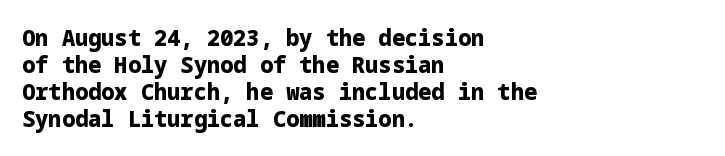
Q: Is the text bold? A: Yes.
Q: Is the text italic (slanted)? A: No, it is upright.
Q: Is the text underlined? A: No.
Q: How is the paragraph aligned? A: Left-aligned.
Q: Is the spacing between letters normal or unusually wide? A: Normal.
